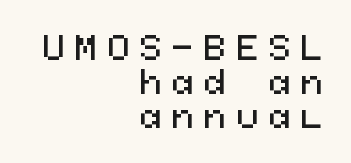
Q: Is the text italic (slanted)? A: No, it is upright.
Q: Is the typeface a serif or a sans-serif typeface? A: Sans-serif.
Q: Is the text underlined? A: No.
Q: How is the paragraph aligned? A: Right-aligned.
Q: Is the spacing between letters normal or unusually wide? A: Unusually wide.
Q: Is the spacing between lines tight, normal or loose? A: Tight.
Q: Width (condensed, normal, or wide)? A: Normal.
Q: Stroke contrast? A: Medium.
Q: x-height? A: Medium.
Q: Monospaced? A: Yes.
